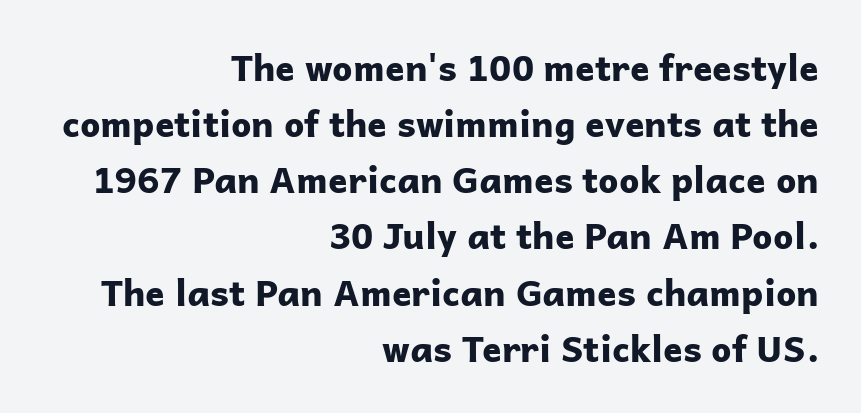
The image shows 36 px bold sans-serif type, upright; set right-aligned, normal line spacing (1.56x), normal letter spacing, not underlined; low stroke contrast and a medium x-height.
